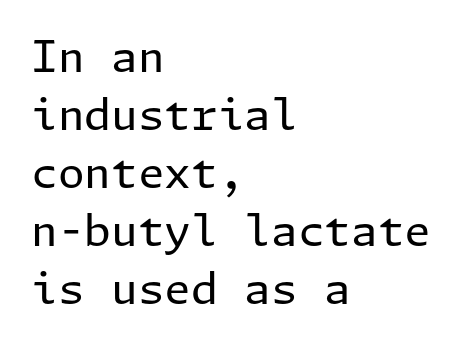
Type style note: lacks serifs. Rows of type keep a routine distance in the vertical direction. Students, note that the glyphs here touch the page at normal intervals. Does the lettering tilt? It doesn't — this is upright. Compared with a typical body face, this is equally light or lighter still. Beneath every word, the page is bare.
